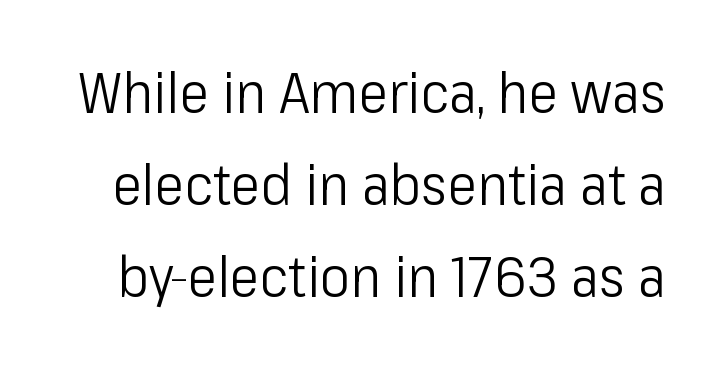
{"serif": "no", "italic": "no", "bold": "no", "weight": "light", "width": "condensed", "stroke_contrast": "low", "x_height": "medium", "monospaced": "no", "underline": "no", "line_spacing": "normal", "line_spacing_ratio": 1.61, "letter_spacing": "normal", "letter_spacing_em": 0.0, "glyph_px": 57}
